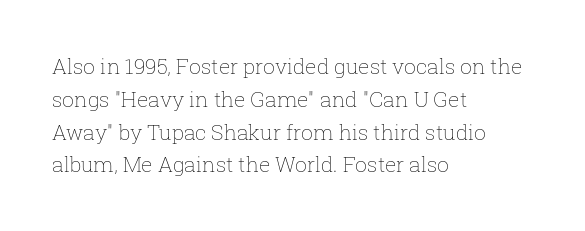
{"italic": "no", "bold": "no", "underline": "no", "align": "left", "line_spacing": "normal", "line_spacing_ratio": 1.56, "letter_spacing": "normal", "letter_spacing_em": 0.0, "glyph_px": 21}
